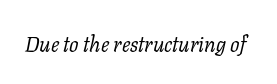
The image shows 21 px text type, italic (leaning right); set normal letter spacing, not underlined.
